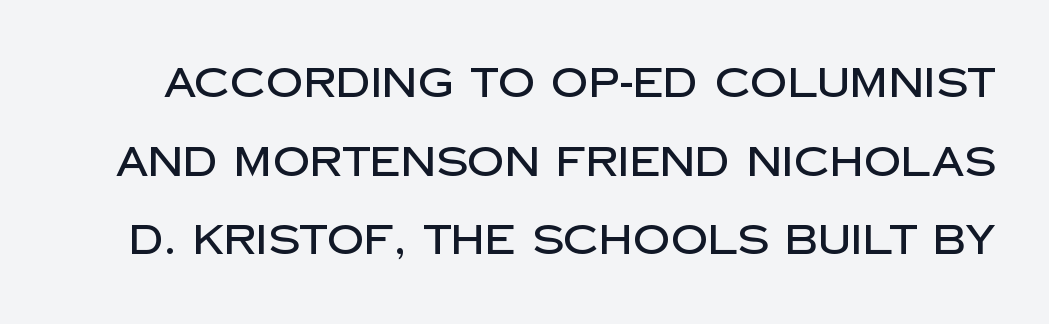
Q: Is the text italic (slanted)? A: No, it is upright.
Q: Is the typeface a serif or a sans-serif typeface? A: Sans-serif.
Q: Is the text underlined? A: No.
Q: Is the spacing between letters normal or unusually wide? A: Normal.
Q: Is the spacing between lines tight, normal or loose? A: Loose.
Q: Width (condensed, normal, or wide)? A: Normal.
Q: Stroke contrast? A: Low.
Q: x-height? A: Large.
Q: Monospaced? A: No.
